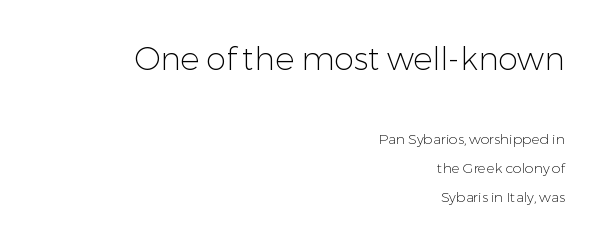
Q: Is the text bold? A: No.
Q: Is the text italic (slanted)? A: No, it is upright.
Q: Is the typeface a serif or a sans-serif typeface? A: Sans-serif.
Q: Is the text underlined? A: No.
Q: How is the paragraph aligned? A: Right-aligned.
Q: Is the spacing between letters normal or unusually wide? A: Normal.
Q: Is the spacing between lines tight, normal or loose? A: Loose.
Q: Which block of text is set in a larger size, the first (top) or the second (bottom)? A: The first (top) one.
Q: Width (condensed, normal, or wide)? A: Normal.
Q: Stroke contrast? A: Low.
Q: x-height? A: Medium.
Q: Monospaced? A: No.
